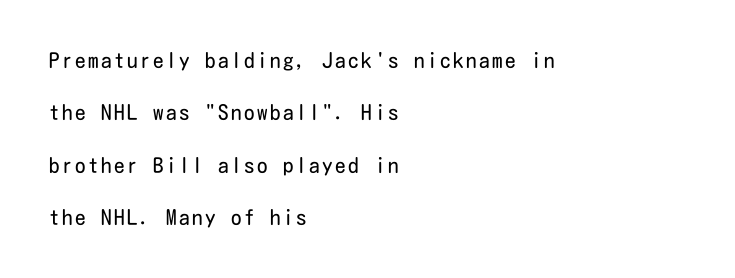
Line starts are locked; line ends wander. The glyphs are unaccompanied by any horizontal stroke below them. Weight: in the light-to-regular range. Reading down the column, the eye jumps a long way to each next line. Designer's note — italics off, roman on.
